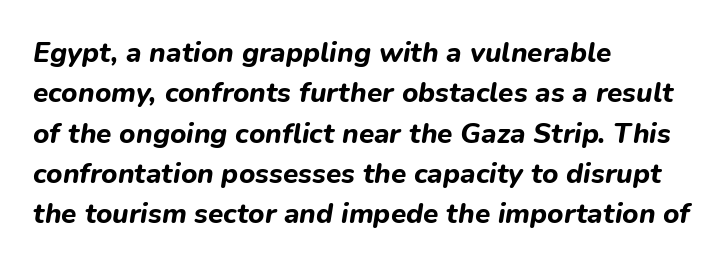
The image shows 28 px bold type, italic (leaning right); set left-aligned, normal line spacing (1.44x), normal letter spacing, not underlined; low stroke contrast and a medium x-height.
